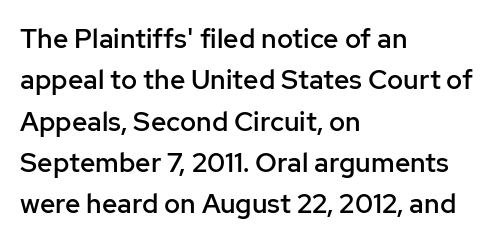
{"italic": "no", "bold": "semi", "underline": "no", "align": "left", "line_spacing": "normal", "line_spacing_ratio": 1.53, "letter_spacing": "normal", "letter_spacing_em": 0.0, "glyph_px": 27}
